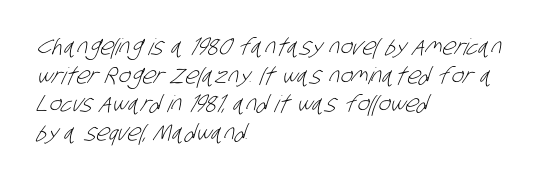
Q: Is the text bold? A: No.
Q: Is the text underlined? A: No.
Q: How is the paragraph aligned? A: Left-aligned.
Q: Is the spacing between letters normal or unusually wide? A: Normal.
